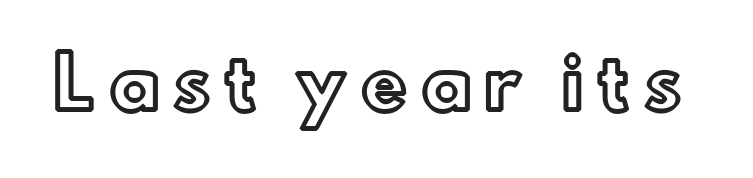
The image shows 71 px text type, upright; set not underlined; a small x-height.
